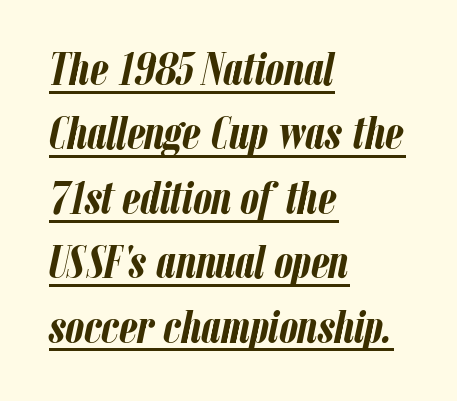
Honestly, the row spacing looks completely unremarkable. Teacher's note: observe the even left margin — that is flush-left alignment. The line texture is even and compact thanks to regular tracking. It's the slanting kind of type. Underline: present. Each letter keeps its own natural width here, so spacing adapts to shape.
